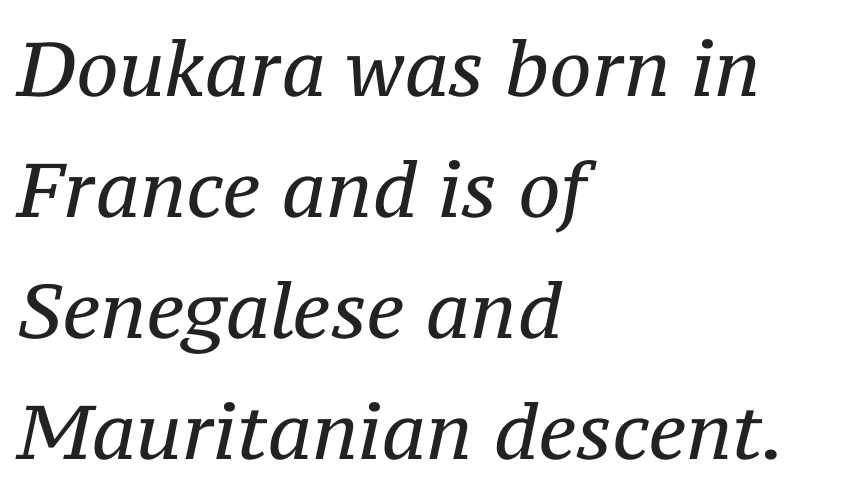
{"serif": "yes", "italic": "yes", "lean": "right", "slant_degrees": 12, "bold": "no", "weight": "regular", "width": "normal", "stroke_contrast": "medium", "x_height": "medium", "monospaced": "no", "underline": "no", "align": "left", "line_spacing": "normal", "line_spacing_ratio": 1.59, "letter_spacing": "normal", "letter_spacing_em": 0.0, "glyph_px": 76}
